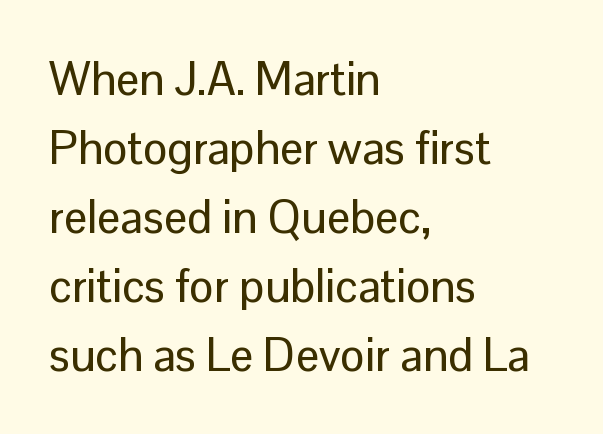
Q: Is the text italic (slanted)? A: No, it is upright.
Q: Is the typeface a serif or a sans-serif typeface? A: Sans-serif.
Q: Is the text underlined? A: No.
Q: How is the paragraph aligned? A: Left-aligned.
Q: Is the spacing between letters normal or unusually wide? A: Normal.
Q: Is the spacing between lines tight, normal or loose? A: Normal.
Q: Width (condensed, normal, or wide)? A: Normal.
Q: Stroke contrast? A: Low.
Q: x-height? A: Medium.
Q: Monospaced? A: No.
